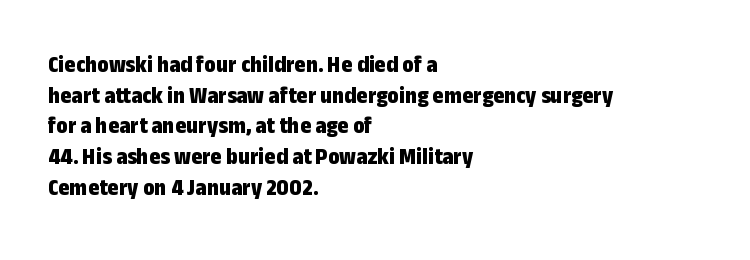
Q: Is the text bold? A: Yes.
Q: Is the text italic (slanted)? A: No, it is upright.
Q: Is the text underlined? A: No.
Q: How is the paragraph aligned? A: Left-aligned.
Q: Is the spacing between letters normal or unusually wide? A: Normal.
Q: Is the spacing between lines tight, normal or loose? A: Normal.
